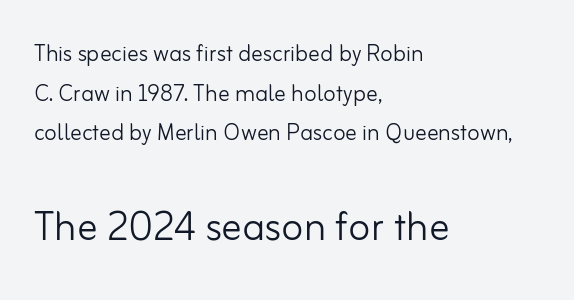
Is the letter spacing exaggerated? No — it looks like the ordinary default. Spacing verdict: proportional, widths tailored to each character. This sample uses a sans-serif face. Note: smaller setting up top, larger setting below. Evenly set lines give the paragraph a standard silhouette.
